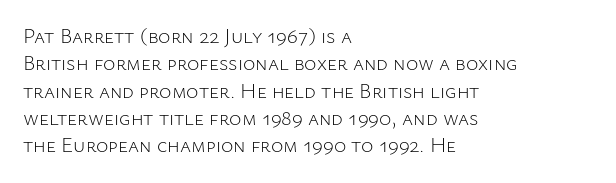
Reading down the block, your eye returns to a fixed left position each line. The weight tops out at a normal text grade. Interline gaps are of average width in this sample. The letters sit at their default tracking, neither squeezed nor spread.
